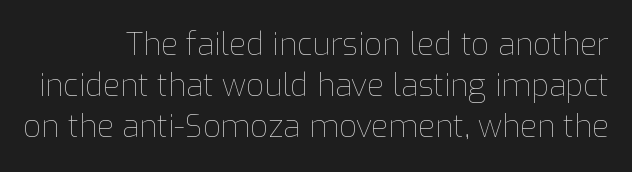
{"italic": "no", "bold": "no", "weight": "thin", "width": "normal", "stroke_contrast": "low", "x_height": "medium", "monospaced": "no", "underline": "no", "line_spacing": "normal", "line_spacing_ratio": 1.33, "letter_spacing": "normal", "letter_spacing_em": 0.0, "glyph_px": 31}
